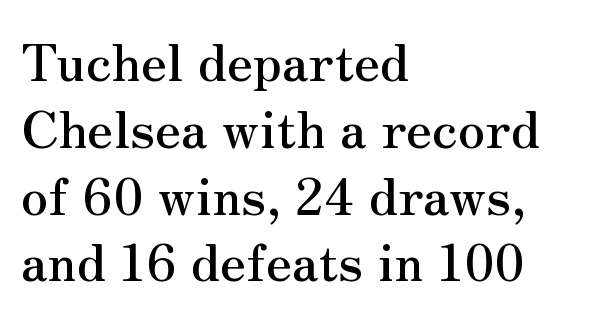
{"serif": "yes", "italic": "no", "width": "normal", "stroke_contrast": "medium", "x_height": "small", "monospaced": "no", "underline": "no", "align": "left", "line_spacing": "normal", "line_spacing_ratio": 1.31, "letter_spacing": "normal", "letter_spacing_em": 0.0, "glyph_px": 51}
